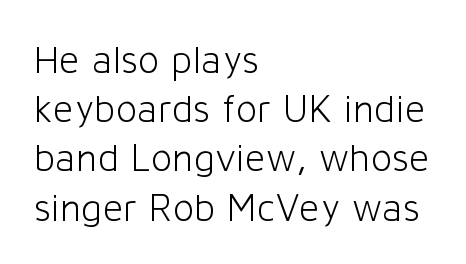
Q: Is the text bold? A: No.
Q: Is the text italic (slanted)? A: No, it is upright.
Q: Is the typeface a serif or a sans-serif typeface? A: Sans-serif.
Q: Is the text underlined? A: No.
Q: How is the paragraph aligned? A: Left-aligned.
Q: Is the spacing between letters normal or unusually wide? A: Normal.
Q: Width (condensed, normal, or wide)? A: Normal.
Q: Stroke contrast? A: Low.
Q: x-height? A: Medium.
Q: Monospaced? A: No.
